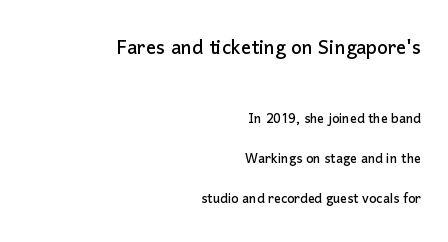
The passage shown is not underscored anywhere. Spacing between characters is what you'd get straight out of the box. Horizontal alignment here is rightward, an uncommon choice for prose. Here the first block reads like a headline and the second like body copy. The space between consecutive lines is lavish.
